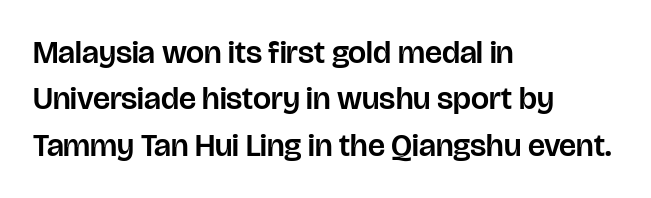
The area under the type is left untouched. Which margin do the lines hug? The left one — the right edge is uneven. A typesetter would call this proportional, since set widths differ per character. Italic? Not at all — the glyphs are vertical. Check where the strokes stop: nothing finishes them off — pure sans. Look at the tracking — it's just the regular setting, nothing added.
